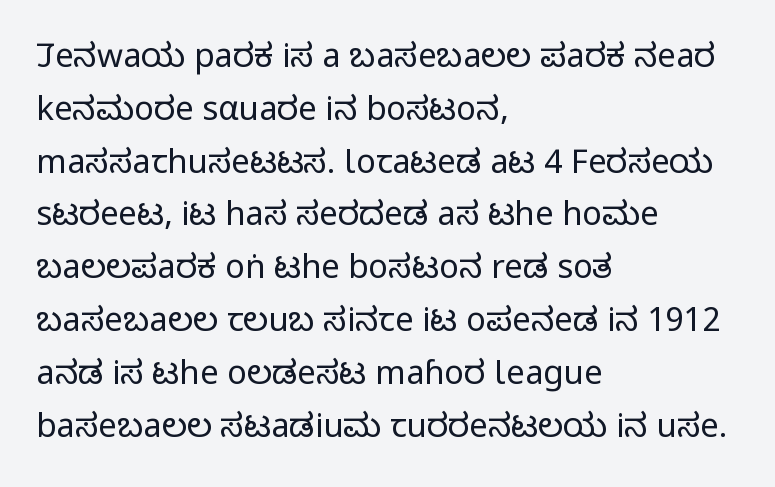
{"serif": "no", "italic": "no", "bold": "no", "weight": "regular", "width": "condensed", "stroke_contrast": "low", "x_height": "large", "monospaced": "no", "underline": "no", "align": "left", "line_spacing": "normal", "line_spacing_ratio": 1.6, "letter_spacing": "normal", "letter_spacing_em": 0.0, "glyph_px": 33}
